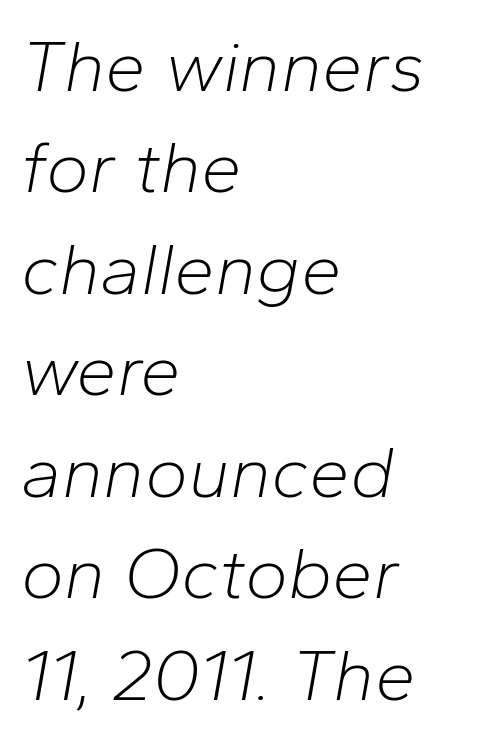
Q: Is the text bold? A: No.
Q: Is the text italic (slanted)? A: Yes, it leans right by about 10 degrees.
Q: Is the text underlined? A: No.
Q: How is the paragraph aligned? A: Left-aligned.
Q: Is the spacing between letters normal or unusually wide? A: Normal.
Q: Is the spacing between lines tight, normal or loose? A: Normal.
Q: Width (condensed, normal, or wide)? A: Normal.
Q: Stroke contrast? A: Low.
Q: x-height? A: Medium.
Q: Monospaced? A: No.
